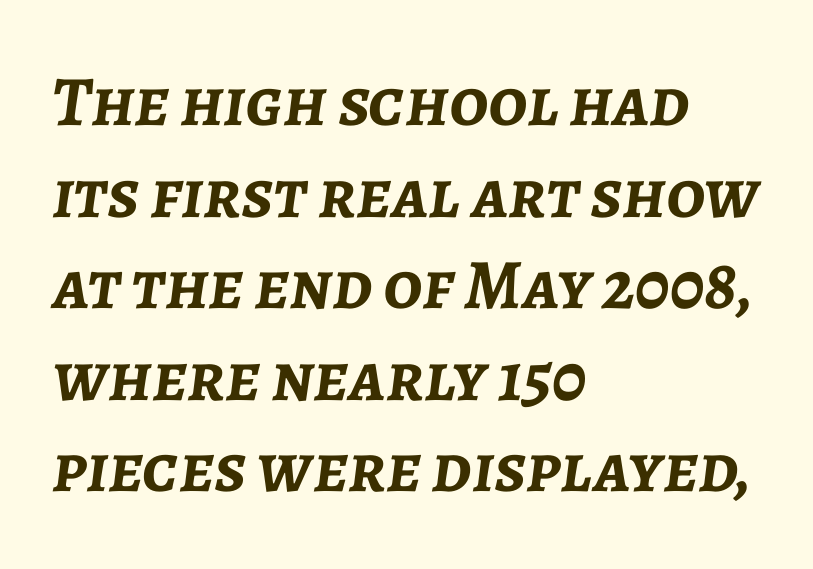
{"italic": "yes", "lean": "right", "slant_degrees": 7, "bold": "yes", "weight": "semibold", "width": "normal", "stroke_contrast": "low", "x_height": "medium", "monospaced": "no", "underline": "no", "align": "left", "line_spacing": "normal", "line_spacing_ratio": 1.29, "letter_spacing": "normal", "letter_spacing_em": 0.0, "glyph_px": 71}
